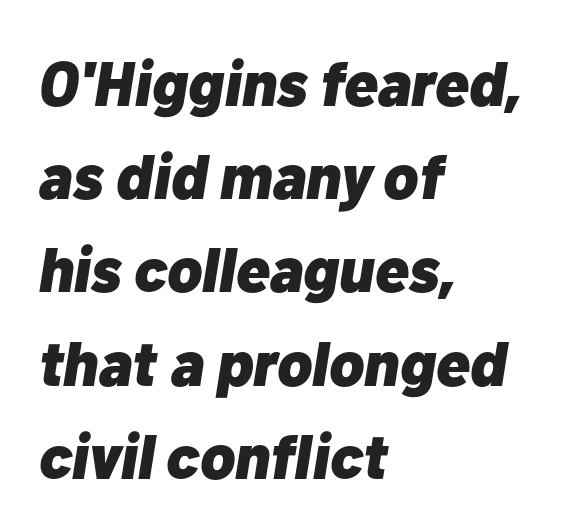
These lines are rendered in a variable-pitch font. Observe the ordinary spacing: letters are neighbours, not strangers. What weight is shown? A full bold with thick strokes. Italic: yes, the glyphs are oblique. Visually the block forms a straight wall on the left and a jagged coastline on the right. Line spacing here is normal.
